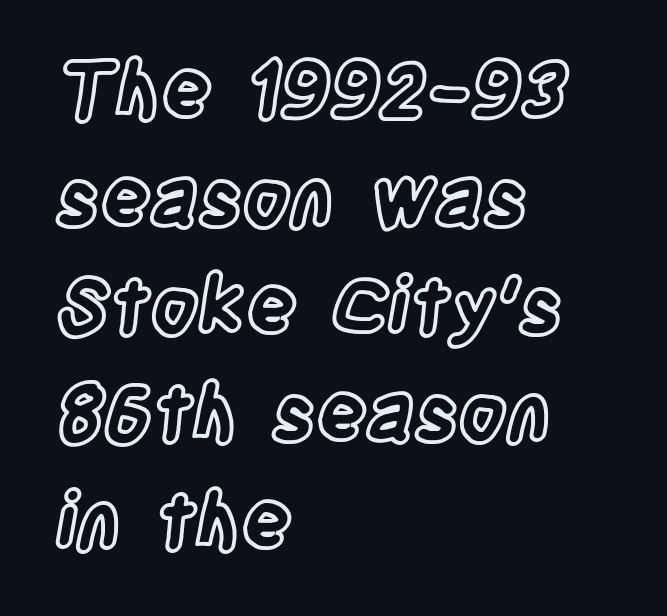
The image shows 77 px condensed type; set left-aligned, normal line spacing (1.4x), normal letter spacing, not underlined; a large x-height.
